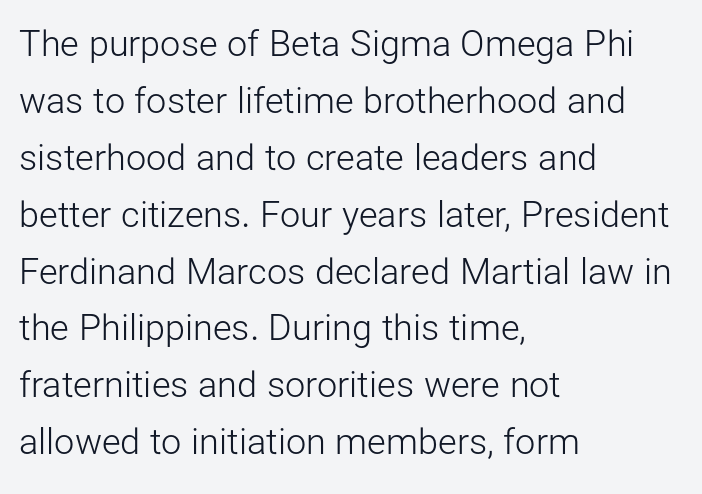
Summary of vertical rhythm: regular, with standard interline spacing. Line starts are locked; line ends wander. Style check: upright. Descender tails drop into unmarked territory. The face looks like a standard text weight, possibly lighter. The characters display no serif detailing; their extremities are plain.
